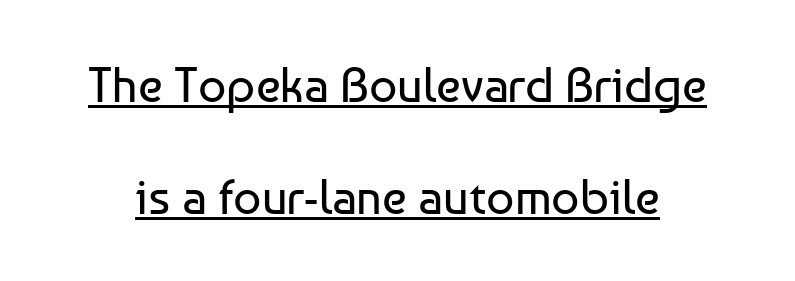
The letters stand straight up with perfectly vertical stems. Is this a fixed-width face? No — the glyphs have proportional, varying widths. No heavy texture on the line: the type isn't bold. A sans-serif font was chosen for this passage. Look at the tracking — it's just the regular setting, nothing added. Beneath each row of characters lies a ruled line.
